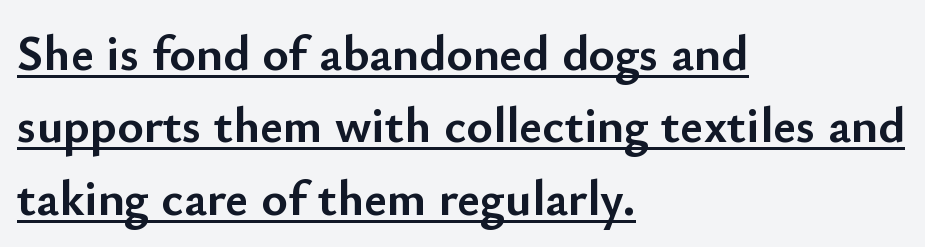
Q: Is the text bold? A: Yes.
Q: Is the text italic (slanted)? A: No, it is upright.
Q: Is the typeface a serif or a sans-serif typeface? A: Sans-serif.
Q: Is the text underlined? A: Yes.
Q: How is the paragraph aligned? A: Left-aligned.
Q: Is the spacing between letters normal or unusually wide? A: Normal.
Q: Is the spacing between lines tight, normal or loose? A: Normal.
Q: Width (condensed, normal, or wide)? A: Normal.
Q: Stroke contrast? A: Low.
Q: x-height? A: Small.
Q: Monospaced? A: No.
